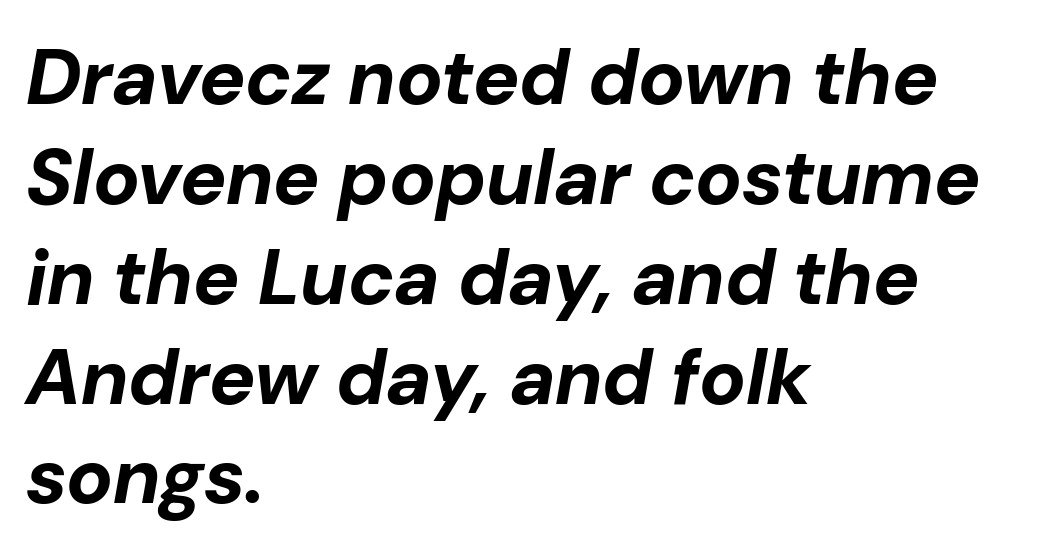
The image shows 78 px bold type, italic (leaning right); set left-aligned, normal line spacing (1.28x), normal letter spacing, not underlined; low stroke contrast and a medium x-height.
